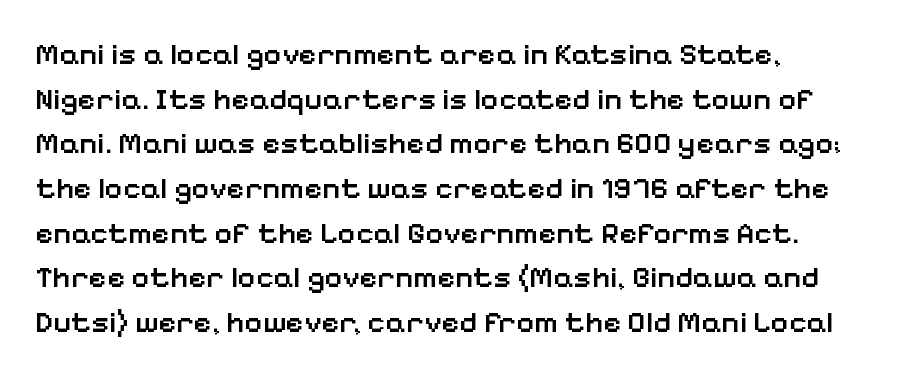
{"serif": "no", "italic": "no", "bold": "semi", "weight": "semibold", "width": "normal", "stroke_contrast": "low", "x_height": "medium", "monospaced": "no", "underline": "no", "align": "left", "line_spacing": "normal", "line_spacing_ratio": 1.44, "letter_spacing": "normal", "letter_spacing_em": 0.0, "glyph_px": 31}
